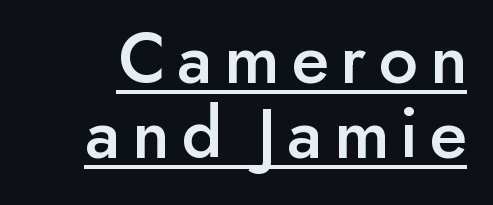
{"serif": "no", "italic": "no", "width": "normal", "stroke_contrast": "low", "x_height": "small", "monospaced": "no", "underline": "yes", "line_spacing": "tight", "line_spacing_ratio": 1.02, "glyph_px": 74}
